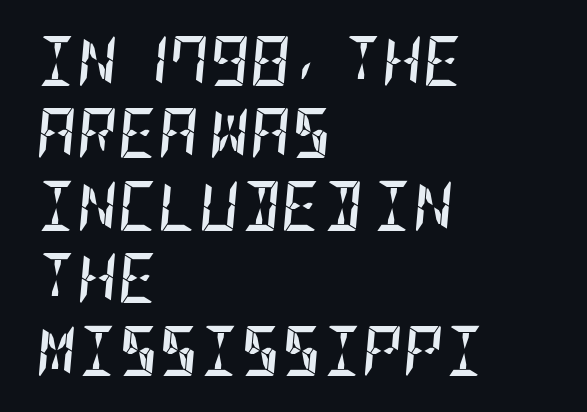
The image shows 50 px semibold, condensed type, italic (leaning right); set left-aligned, normal line spacing (1.45x), normal letter spacing, not underlined; low stroke contrast and a large x-height.
